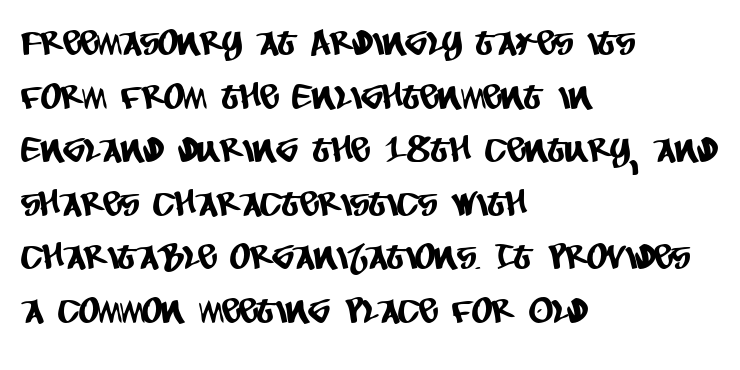
The image shows 35 px condensed sans-serif type; set left-aligned, normal line spacing (1.53x), normal letter spacing, not underlined; low stroke contrast and a large x-height.
